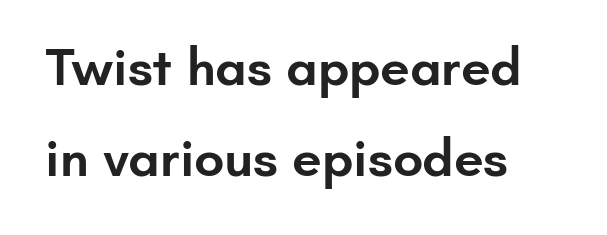
One-word summary of the alignment: left. You can tell it's not italic because the verticals are truly vertical. The characters look somewhat weighty, a semibold short of true bold. Varying glyph widths throughout — classic text-font behaviour.
